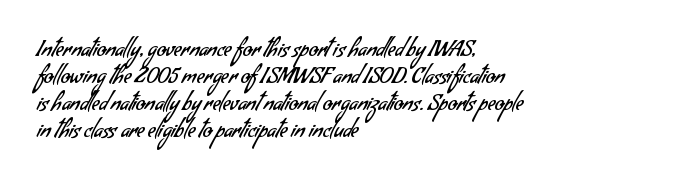
The image shows 21 px text type; set left-aligned, normal line spacing (1.29x), normal letter spacing, not underlined.
